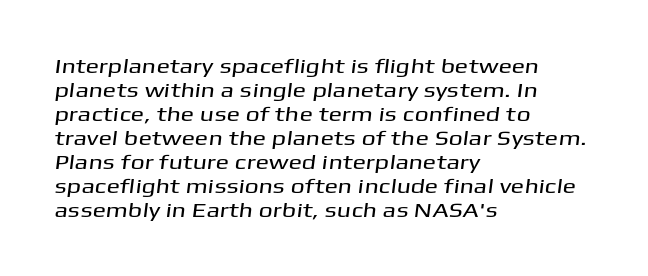
Has an underline been added? It has not. The compositor pushed each line to the left boundary. No extra tracking has been applied to these lines.
